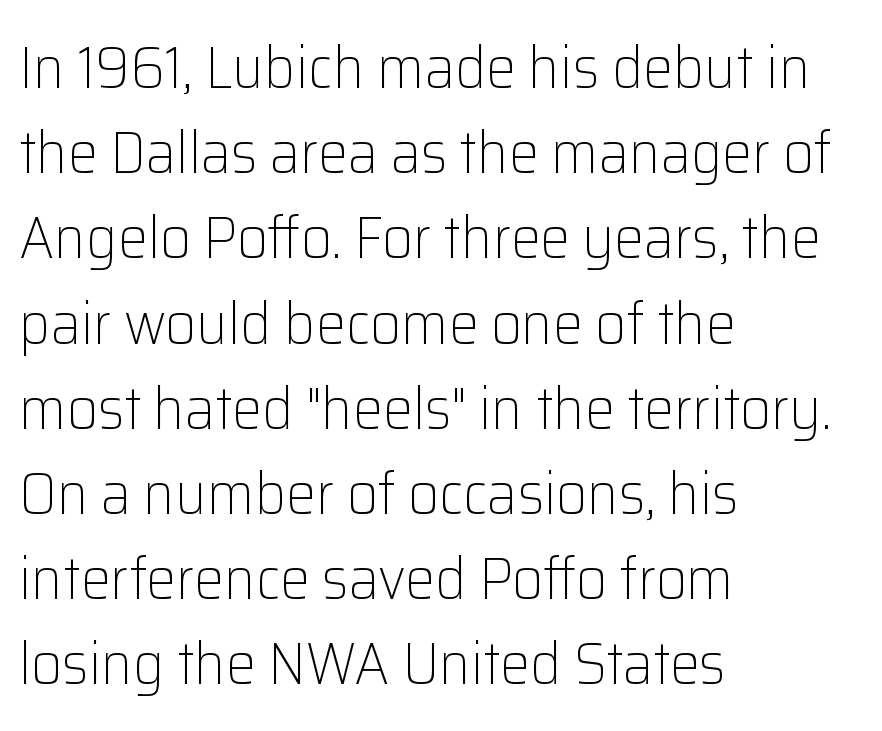
The image shows 60 px light sans-serif type, upright; set left-aligned, normal line spacing (1.42x), normal letter spacing, not underlined; low stroke contrast and a medium x-height.
